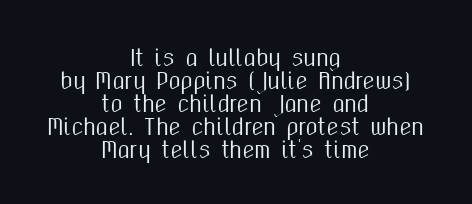
Words appear dense and cohesive because spacing is normal. Line spacing here is tight. When letters stand straight like this, we call the style roman or upright. Nobody drew a line under any word here. This sample is center-justified, so both line endings float freely.
